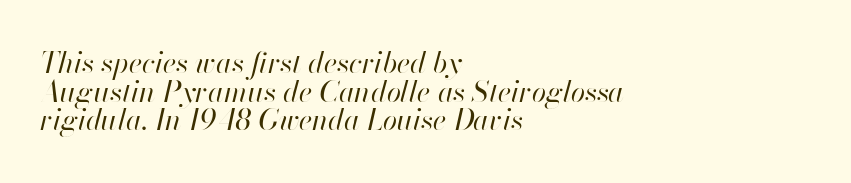
The image shows 29 px regular-weight type, italic (leaning right); set left-aligned, tight line spacing (0.99x), normal letter spacing, not underlined; high stroke contrast and a small x-height.
